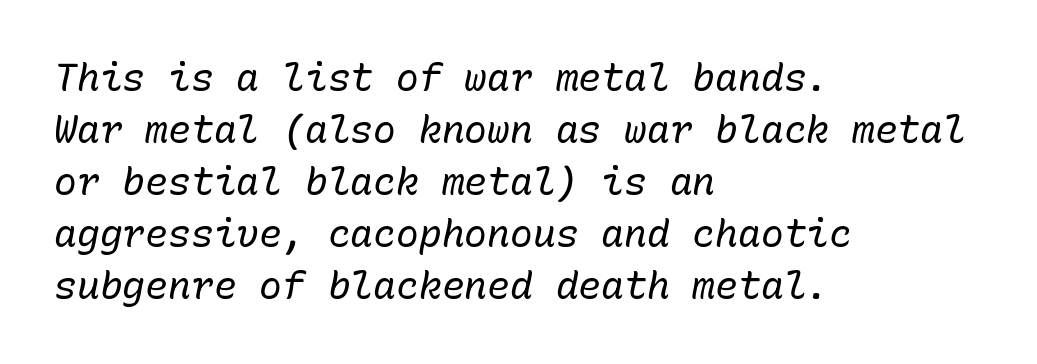
Q: Is the text bold? A: No.
Q: Is the text italic (slanted)? A: Yes, it leans right by about 10 degrees.
Q: Is the text underlined? A: No.
Q: How is the paragraph aligned? A: Left-aligned.
Q: Is the spacing between letters normal or unusually wide? A: Normal.
Q: Is the spacing between lines tight, normal or loose? A: Normal.
Q: Width (condensed, normal, or wide)? A: Normal.
Q: Stroke contrast? A: Low.
Q: x-height? A: Medium.
Q: Monospaced? A: Yes.
